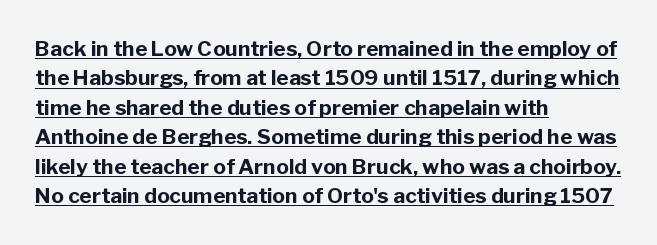
Q: Is the text bold? A: Yes.
Q: Is the text italic (slanted)? A: No, it is upright.
Q: Is the text underlined? A: Yes.
Q: How is the paragraph aligned? A: Left-aligned.
Q: Is the spacing between letters normal or unusually wide? A: Normal.
Q: Is the spacing between lines tight, normal or loose? A: Normal.
